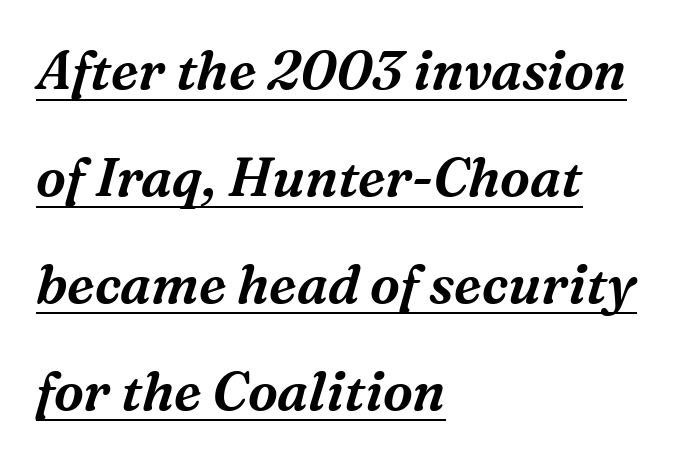
{"serif": "yes", "italic": "yes", "lean": "right", "slant_degrees": 16, "width": "normal", "stroke_contrast": "medium", "x_height": "medium", "monospaced": "no", "underline": "yes", "align": "left", "line_spacing": "loose", "line_spacing_ratio": 1.98, "letter_spacing": "normal", "letter_spacing_em": 0.0, "glyph_px": 54}
